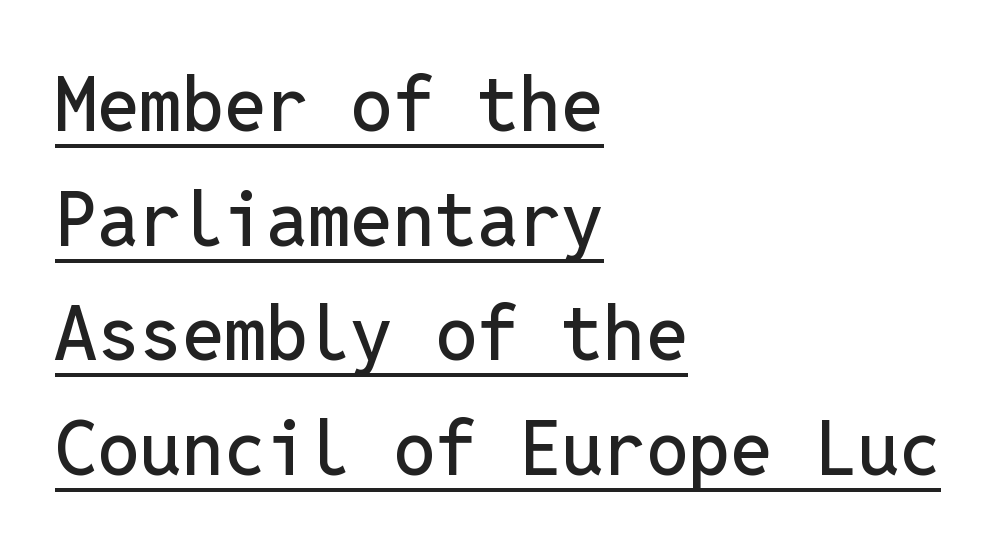
Q: Is the text italic (slanted)? A: No, it is upright.
Q: Is the typeface a serif or a sans-serif typeface? A: Sans-serif.
Q: Is the text underlined? A: Yes.
Q: How is the paragraph aligned? A: Left-aligned.
Q: Is the spacing between letters normal or unusually wide? A: Normal.
Q: Is the spacing between lines tight, normal or loose? A: Normal.
Q: Width (condensed, normal, or wide)? A: Normal.
Q: Stroke contrast? A: Low.
Q: x-height? A: Medium.
Q: Monospaced? A: Yes.
